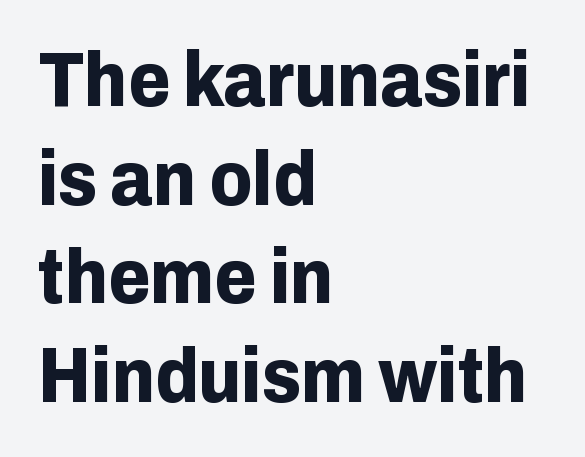
The text was rendered using a sans face with plain stroke endings. The zone under the glyphs is completely vacant. Heavy-handed strokes throughout: this text is bold. Horizontal bands of white between lines are of average thickness.
